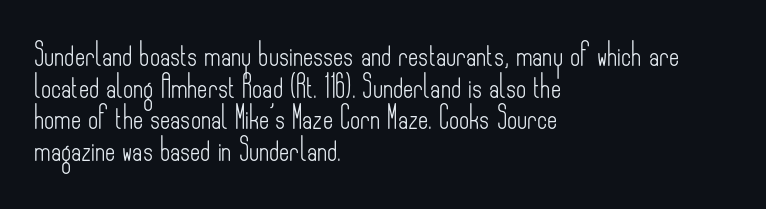
Q: Is the text bold? A: No.
Q: Is the text italic (slanted)? A: No, it is upright.
Q: Is the text underlined? A: No.
Q: How is the paragraph aligned? A: Left-aligned.
Q: Is the spacing between letters normal or unusually wide? A: Normal.
Q: Is the spacing between lines tight, normal or loose? A: Normal.
